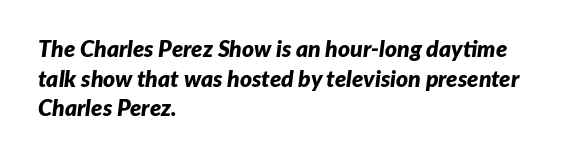
Compared with a centered layout, this one pins lines to the left instead. Is the letter spacing exaggerated? No — it looks like the ordinary default. What's the leading like? Ordinary, nothing unusual. Does the weight exceed regular? Yes, all the way to bold. The passage shown leans; its letterforms are oblique. The gap between lines stays unmarked.
